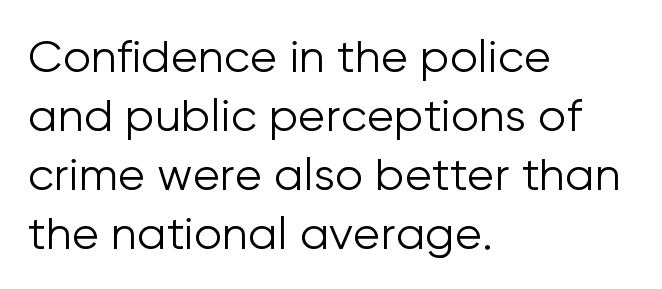
Between one letter and the next there's only the usual sliver of space. Upright lettering throughout. Descender tails drop into unmarked territory. Caption: face not bold, strokes unweighted. The face used here is proportionally spaced, like ordinary book or web type.
